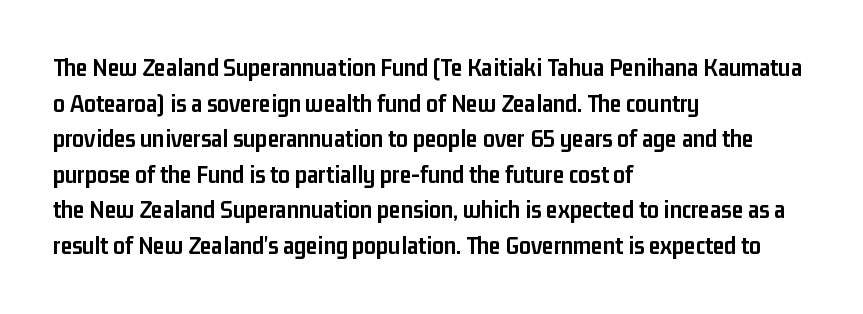
The image shows 26 px bold type, upright; set left-aligned, normal line spacing (1.37x), normal letter spacing, not underlined.
